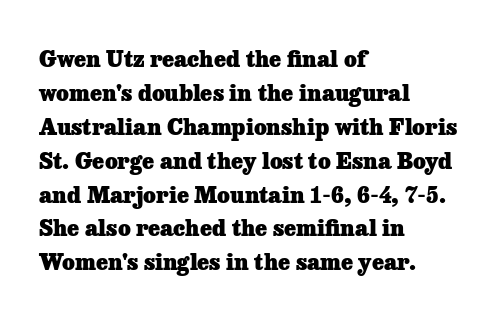
The image shows 22 px bold type, upright; set left-aligned, normal line spacing (1.54x), normal letter spacing, not underlined.
